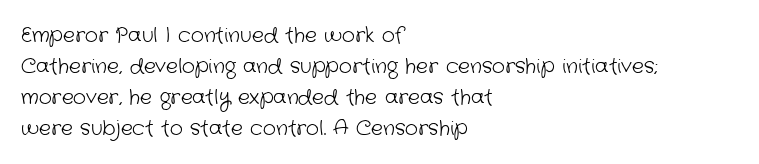
Q: Is the text bold? A: No.
Q: Is the text underlined? A: No.
Q: How is the paragraph aligned? A: Left-aligned.
Q: Is the spacing between letters normal or unusually wide? A: Normal.
Q: Is the spacing between lines tight, normal or loose? A: Normal.
